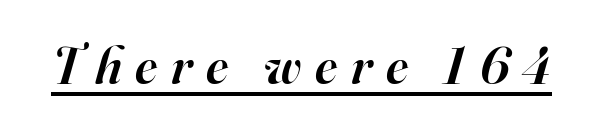
The image shows 53 px semibold serif type, italic (leaning right); set unusually wide letter spacing (+0.26 em), underlined; high stroke contrast and a small x-height.
